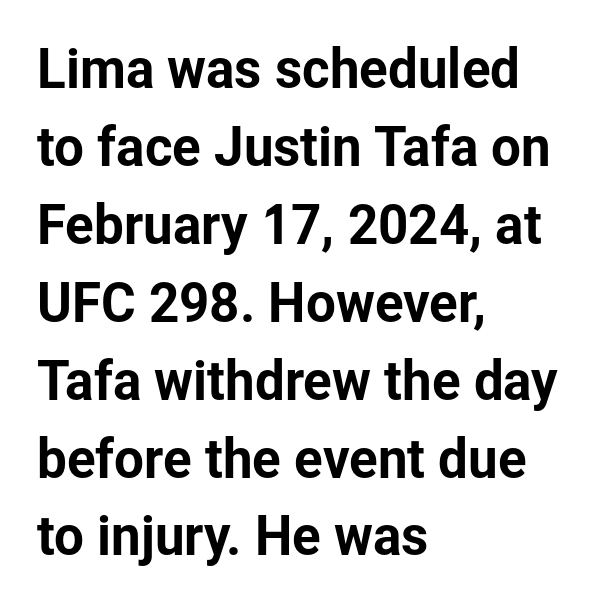
Default kerning and tracking; the words read as compact shapes. Here the designer chose a conventional face with non-uniform glyph widths. Notice how the stems are strictly vertical — no italics here. If you drew a ruler down the left edge, every line would touch it.
